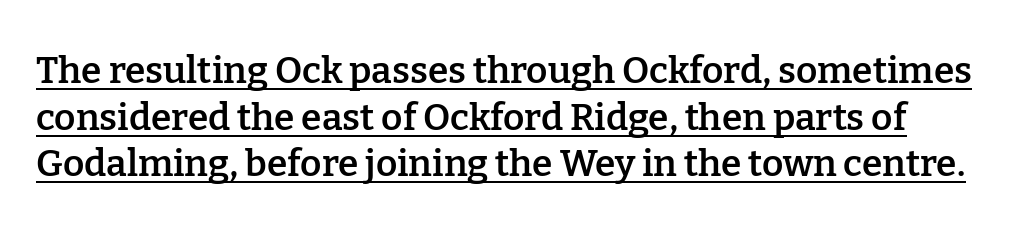
You could call the tracking neutral — neither tight nor loose. Horizontal bands of white between lines are of average thickness. Think of a printed novel: that variable character pitch is what you see here. Stroke terminals: seriffed.
